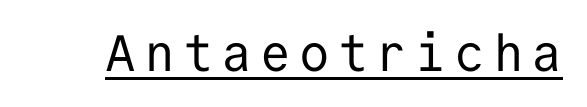
Q: Is the text bold? A: No.
Q: Is the text italic (slanted)? A: No, it is upright.
Q: Is the typeface a serif or a sans-serif typeface? A: Sans-serif.
Q: Is the text underlined? A: Yes.
Q: Width (condensed, normal, or wide)? A: Normal.
Q: Stroke contrast? A: Low.
Q: x-height? A: Medium.
Q: Monospaced? A: Yes.
